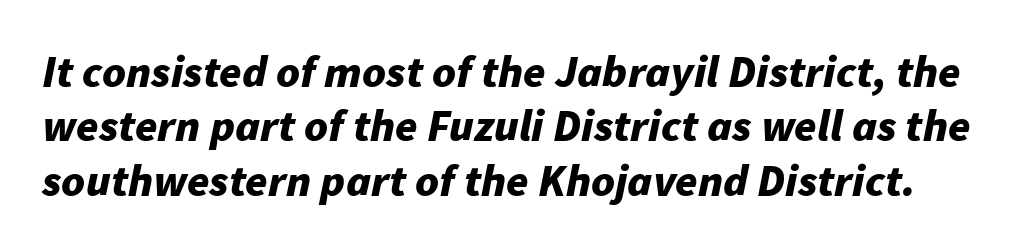
A dark, heavy texture on the line: the type is bold. Quick note: underline off. Tracking value appears to be zero — textbook default spacing. The face used here is proportionally spaced, like ordinary book or web type. A typesetter would mark this as italic.
